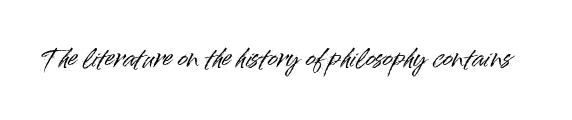
{"underline": "no", "letter_spacing": "normal", "letter_spacing_em": 0.0, "glyph_px": 24}
